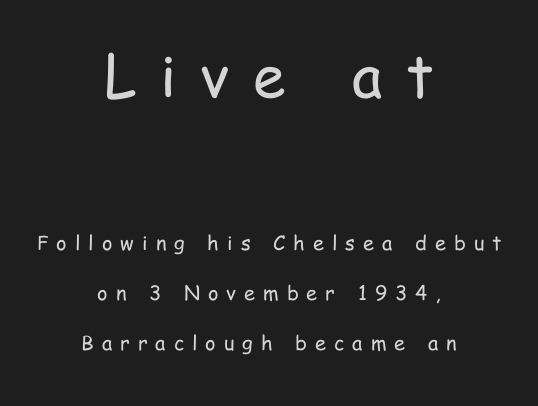
Q: Is the text bold? A: No.
Q: Is the text italic (slanted)? A: No, it is upright.
Q: Is the typeface a serif or a sans-serif typeface? A: Sans-serif.
Q: Is the text underlined? A: No.
Q: How is the paragraph aligned? A: Centered.
Q: Is the spacing between letters normal or unusually wide? A: Unusually wide.
Q: Is the spacing between lines tight, normal or loose? A: Loose.
Q: Which block of text is set in a larger size, the first (top) or the second (bottom)? A: The first (top) one.
Q: Width (condensed, normal, or wide)? A: Condensed.
Q: Stroke contrast? A: Low.
Q: x-height? A: Medium.
Q: Monospaced? A: No.
